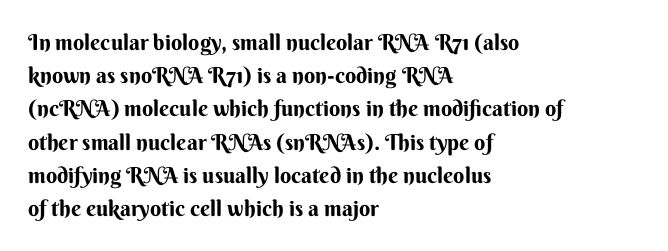
Q: Is the text bold? A: Yes.
Q: Is the text italic (slanted)? A: No, it is upright.
Q: Is the text underlined? A: No.
Q: How is the paragraph aligned? A: Left-aligned.
Q: Is the spacing between letters normal or unusually wide? A: Normal.
Q: Is the spacing between lines tight, normal or loose? A: Normal.
